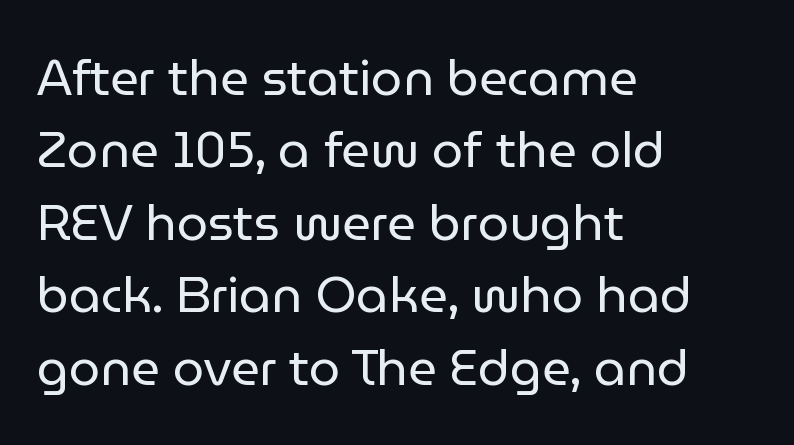
{"serif": "no", "italic": "no", "bold": "no", "weight": "regular", "width": "normal", "stroke_contrast": "low", "x_height": "medium", "monospaced": "no", "underline": "no", "align": "left", "line_spacing": "normal", "line_spacing_ratio": 1.45, "letter_spacing": "normal", "letter_spacing_em": 0.0, "glyph_px": 50}
